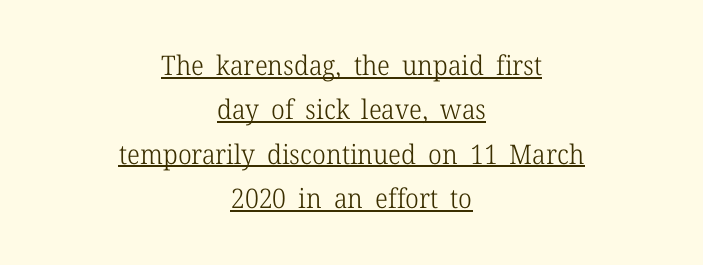
The image shows 27 px text type, upright; set centered, normal line spacing (1.64x), normal letter spacing, underlined.
